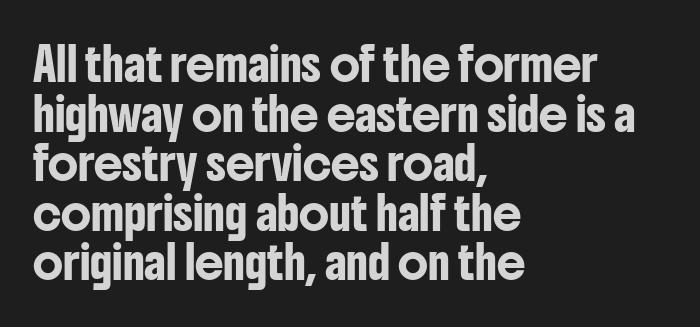
Q: Is the text italic (slanted)? A: No, it is upright.
Q: Is the typeface a serif or a sans-serif typeface? A: Sans-serif.
Q: Is the text underlined? A: No.
Q: How is the paragraph aligned? A: Left-aligned.
Q: Is the spacing between letters normal or unusually wide? A: Normal.
Q: Is the spacing between lines tight, normal or loose? A: Normal.
Q: Width (condensed, normal, or wide)? A: Condensed.
Q: Stroke contrast? A: Low.
Q: x-height? A: Medium.
Q: Monospaced? A: No.
